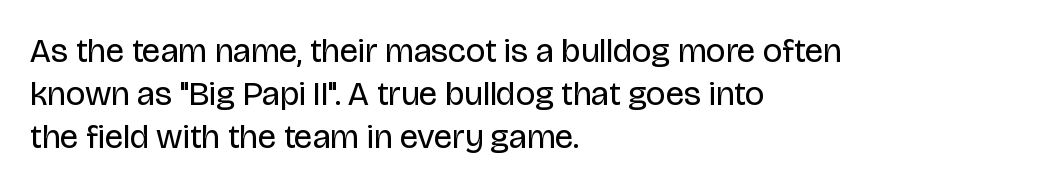
Q: Is the text bold? A: No.
Q: Is the text italic (slanted)? A: No, it is upright.
Q: Is the typeface a serif or a sans-serif typeface? A: Sans-serif.
Q: Is the text underlined? A: No.
Q: How is the paragraph aligned? A: Left-aligned.
Q: Is the spacing between letters normal or unusually wide? A: Normal.
Q: Is the spacing between lines tight, normal or loose? A: Normal.
Q: Width (condensed, normal, or wide)? A: Normal.
Q: Stroke contrast? A: Low.
Q: x-height? A: Large.
Q: Monospaced? A: No.
